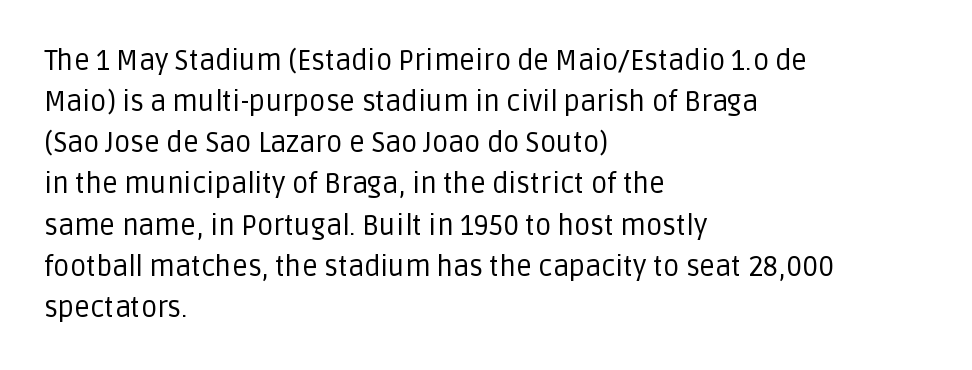
Q: Is the text bold? A: No.
Q: Is the text italic (slanted)? A: No, it is upright.
Q: Is the typeface a serif or a sans-serif typeface? A: Sans-serif.
Q: Is the text underlined? A: No.
Q: How is the paragraph aligned? A: Left-aligned.
Q: Is the spacing between letters normal or unusually wide? A: Normal.
Q: Is the spacing between lines tight, normal or loose? A: Normal.
Q: Width (condensed, normal, or wide)? A: Normal.
Q: Stroke contrast? A: Low.
Q: x-height? A: Large.
Q: Monospaced? A: No.
